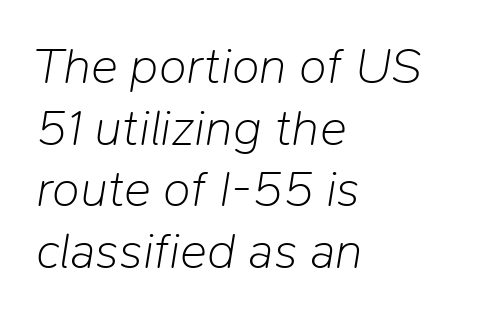
{"italic": "yes", "lean": "right", "slant_degrees": 9, "bold": "no", "weight": "light", "width": "normal", "stroke_contrast": "low", "x_height": "medium", "monospaced": "no", "underline": "no", "align": "left", "line_spacing_ratio": 1.21, "letter_spacing": "normal", "letter_spacing_em": 0.0, "glyph_px": 51}
